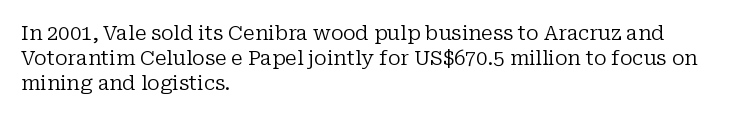
The image shows 20 px text type, upright; set left-aligned, normal line spacing (1.25x), normal letter spacing, not underlined.
